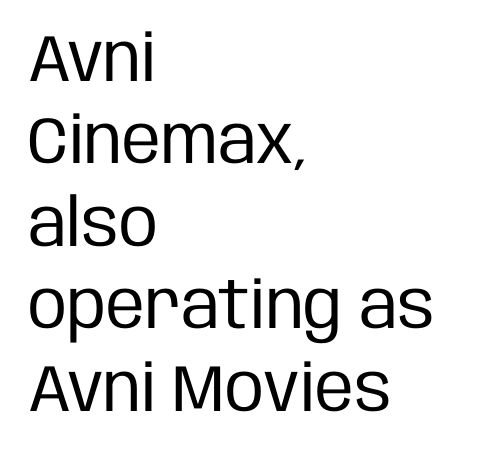
Look at the tracking — it's just the regular setting, nothing added. The face used here is proportionally spaced, like ordinary book or web type. Compared with a typical body face, this is equally light or lighter still. Is the block centered? No — it sits flush against the left margin. Nope, not italic — everything's standing straight. If you measured baseline to baseline, you'd find a middling distance.
